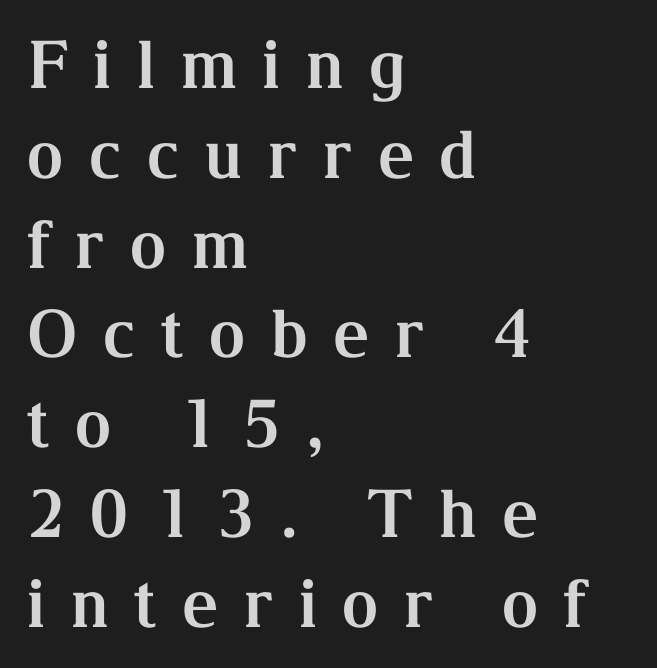
{"serif": "yes", "italic": "no", "bold": "yes", "weight": "bold", "width": "normal", "stroke_contrast": "medium", "x_height": "medium", "monospaced": "no", "underline": "no", "align": "left", "line_spacing": "normal", "line_spacing_ratio": 1.36, "letter_spacing": "wide", "letter_spacing_em": 0.36, "glyph_px": 66}
